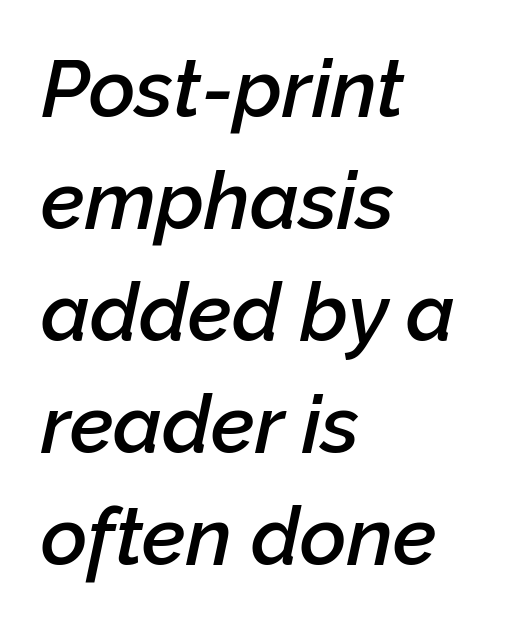
Caption: multi-line text, flush left, ragged right. Think of a printed novel: that variable character pitch is what you see here. Regarding leading, the lines here are spaced in the standard way. It's the slanting kind of type.
